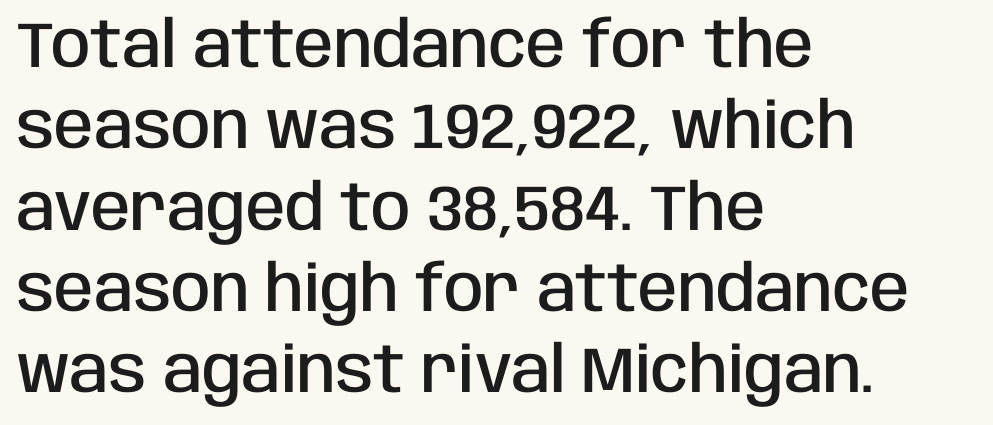
{"serif": "no", "italic": "no", "bold": "semi", "weight": "semibold", "width": "condensed", "stroke_contrast": "low", "x_height": "large", "monospaced": "no", "underline": "no", "align": "left", "line_spacing": "normal", "line_spacing_ratio": 1.27, "letter_spacing": "normal", "letter_spacing_em": 0.0, "glyph_px": 64}
